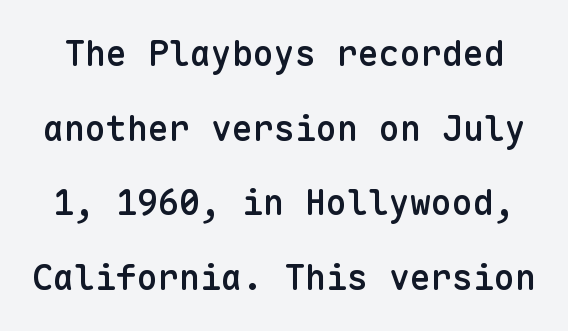
Notice how the stems are strictly vertical — no italics here. This sample trades compactness for vertical openness between lines. I'd describe the lettering as semibold — firm but not a full bold. A sans-serif font was chosen for this passage. Is the letter spacing exaggerated? No — it looks like the ordinary default.
